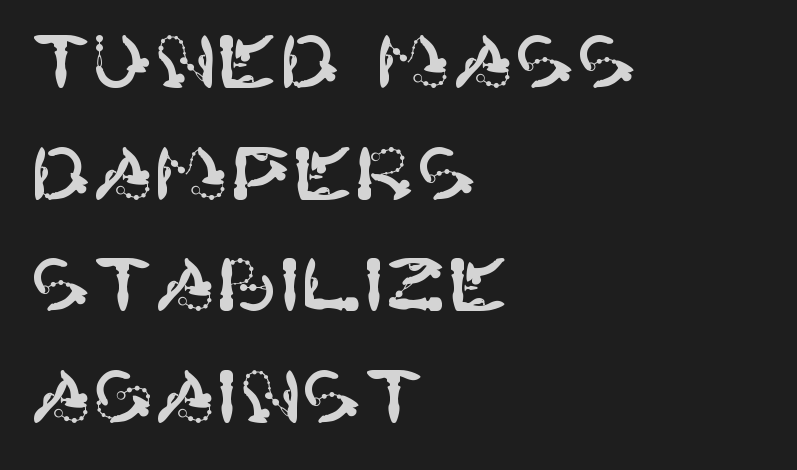
{"serif": "no", "italic": "no", "width": "normal", "stroke_contrast": "high", "x_height": "large", "underline": "no", "align": "left", "line_spacing": "normal", "line_spacing_ratio": 1.51, "letter_spacing": "normal", "letter_spacing_em": 0.0, "glyph_px": 74}
